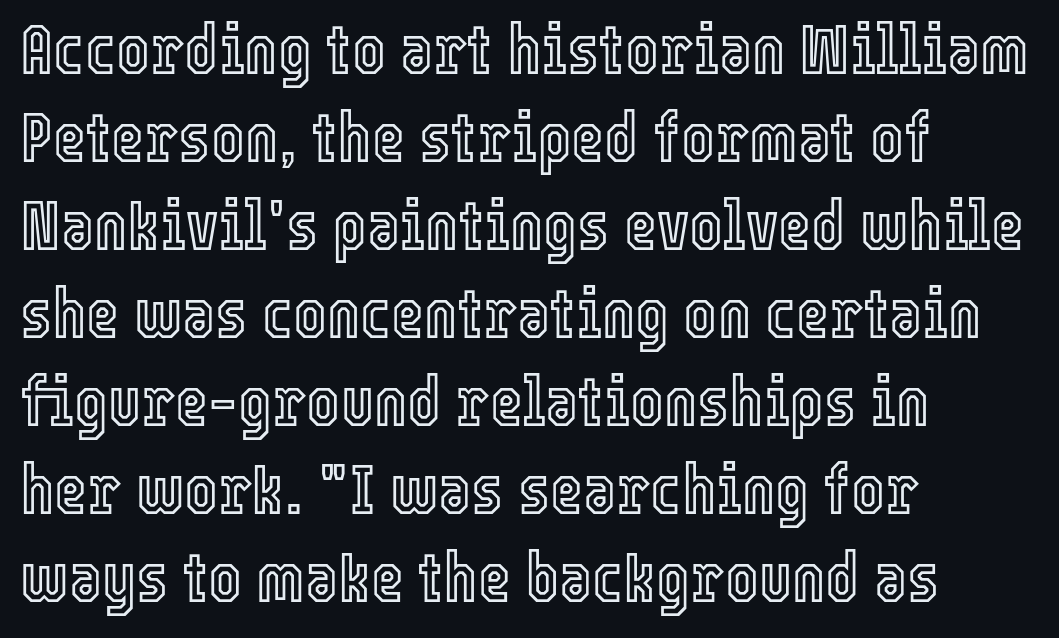
Q: Is the text italic (slanted)? A: No, it is upright.
Q: Is the text underlined? A: No.
Q: How is the paragraph aligned? A: Left-aligned.
Q: Is the spacing between letters normal or unusually wide? A: Normal.
Q: Width (condensed, normal, or wide)? A: Condensed.
Q: x-height? A: Medium.
Q: Monospaced? A: No.
